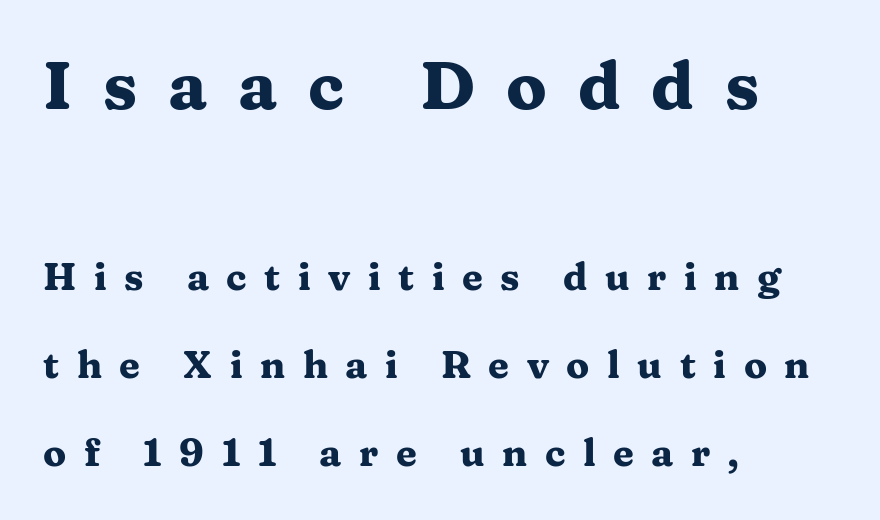
{"serif": "yes", "italic": "no", "bold": "yes", "weight": "heavy", "width": "wide", "stroke_contrast": "medium", "x_height": "medium", "monospaced": "no", "underline": "no", "align": "left", "line_spacing": "loose", "line_spacing_ratio": 2.32, "letter_spacing": "wide", "letter_spacing_em": 0.46, "larger_block": "first", "size_ratio": 1.76, "glyph_px": 67}
